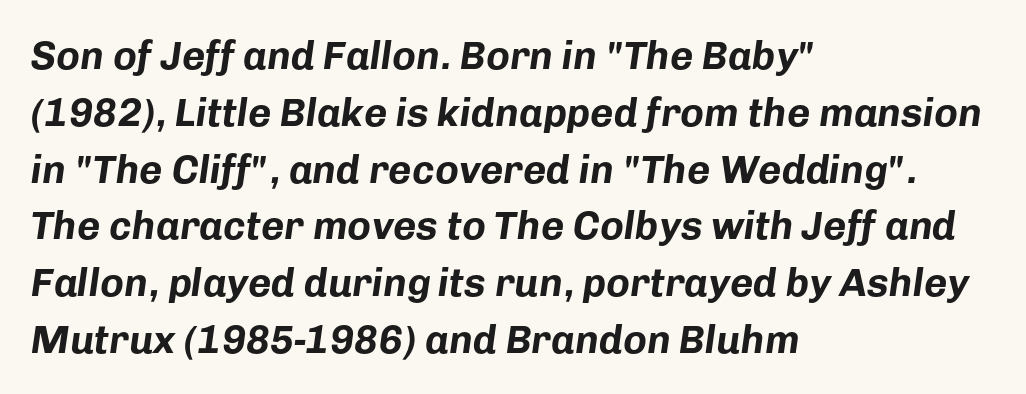
These lines carry a lot of weight — the face is fully bold. Here the designer chose a conventional face with non-uniform glyph widths. The rows are spaced the way most documents space them. Nobody drew a line under any word here. Slanted lettering throughout.
